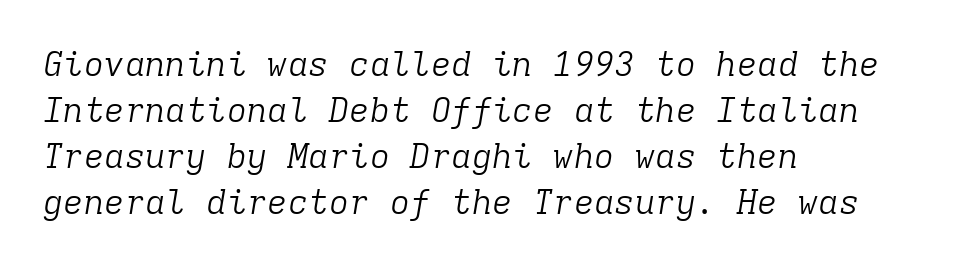
Q: Is the text bold? A: No.
Q: Is the text italic (slanted)? A: Yes, it leans right by about 9 degrees.
Q: Is the typeface a serif or a sans-serif typeface? A: Serif.
Q: Is the text underlined? A: No.
Q: How is the paragraph aligned? A: Left-aligned.
Q: Is the spacing between letters normal or unusually wide? A: Normal.
Q: Is the spacing between lines tight, normal or loose? A: Normal.
Q: Width (condensed, normal, or wide)? A: Normal.
Q: Stroke contrast? A: Low.
Q: x-height? A: Medium.
Q: Monospaced? A: Yes.
